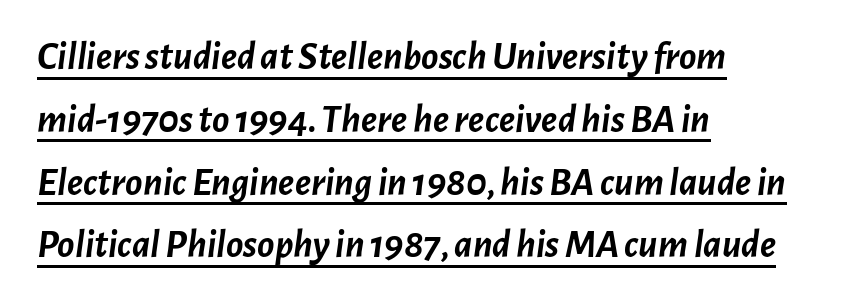
A baseline rule has been typeset under these characters. Line beginnings align vertically; line endings do not. Notice how the stems are inclined rather than vertical — that's the hallmark of italics. Heft: maximum for text — a bold. These lines are rendered in a variable-pitch font.
